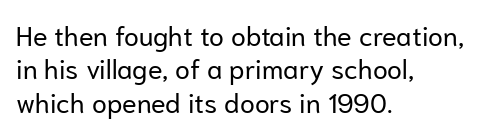
{"italic": "no", "bold": "no", "underline": "no", "align": "left", "line_spacing_ratio": 1.24, "letter_spacing": "normal", "letter_spacing_em": 0.0, "glyph_px": 27}
